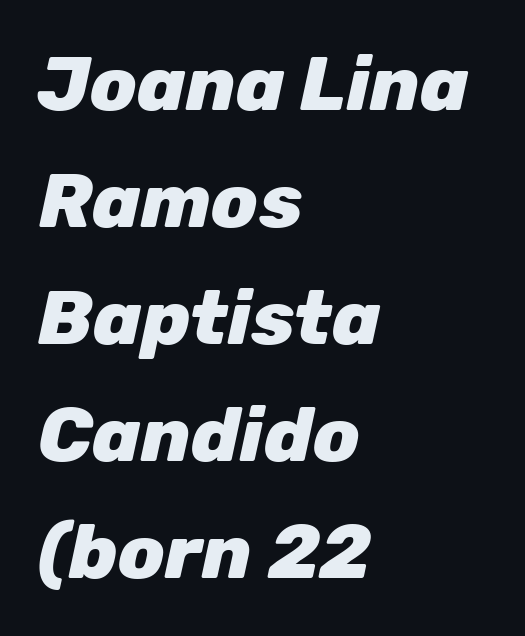
{"italic": "yes", "lean": "right", "slant_degrees": 12, "bold": "yes", "weight": "heavy", "width": "normal", "stroke_contrast": "low", "x_height": "medium", "monospaced": "no", "underline": "no", "align": "left", "line_spacing": "normal", "line_spacing_ratio": 1.54, "letter_spacing": "normal", "letter_spacing_em": 0.0, "glyph_px": 76}
